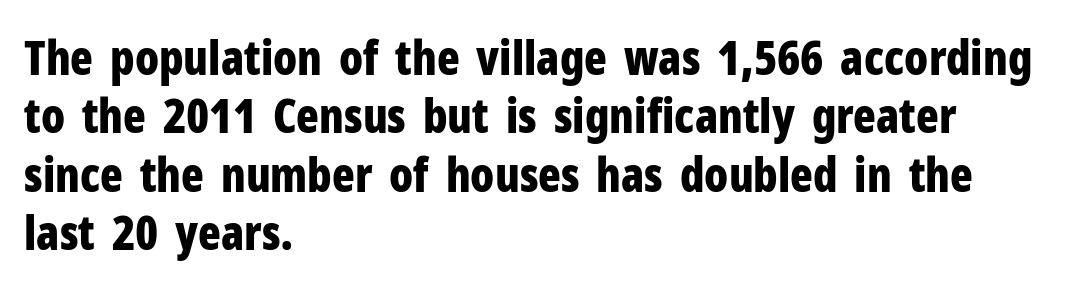
The image shows 47 px bold, condensed sans-serif type, upright; set left-aligned, line spacing 1.24x, normal letter spacing, not underlined; low stroke contrast and a medium x-height.
